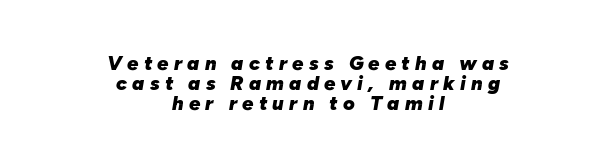
{"italic": "yes", "lean": "right", "slant_degrees": 10, "bold": "yes", "underline": "no", "align": "center", "line_spacing": "tight", "line_spacing_ratio": 1.0, "letter_spacing": "wide", "letter_spacing_em": 0.26, "glyph_px": 20}
